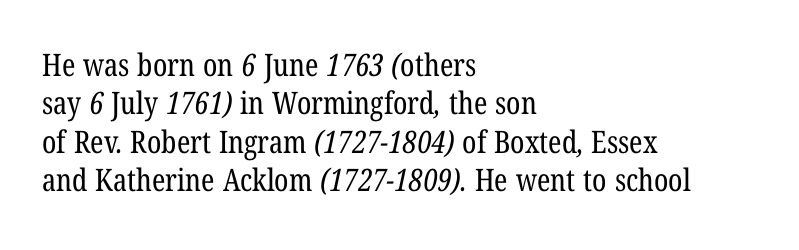
{"serif": "yes", "bold": "no", "weight": "regular", "width": "condensed", "stroke_contrast": "low", "x_height": "medium", "monospaced": "no", "underline": "no", "align": "left", "line_spacing_ratio": 1.24, "letter_spacing": "normal", "letter_spacing_em": 0.0, "glyph_px": 31}
